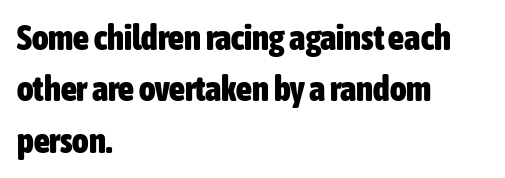
The image shows 35 px heavy, condensed sans-serif type, upright; set left-aligned, normal line spacing (1.47x), normal letter spacing, not underlined; low stroke contrast and a medium x-height.
